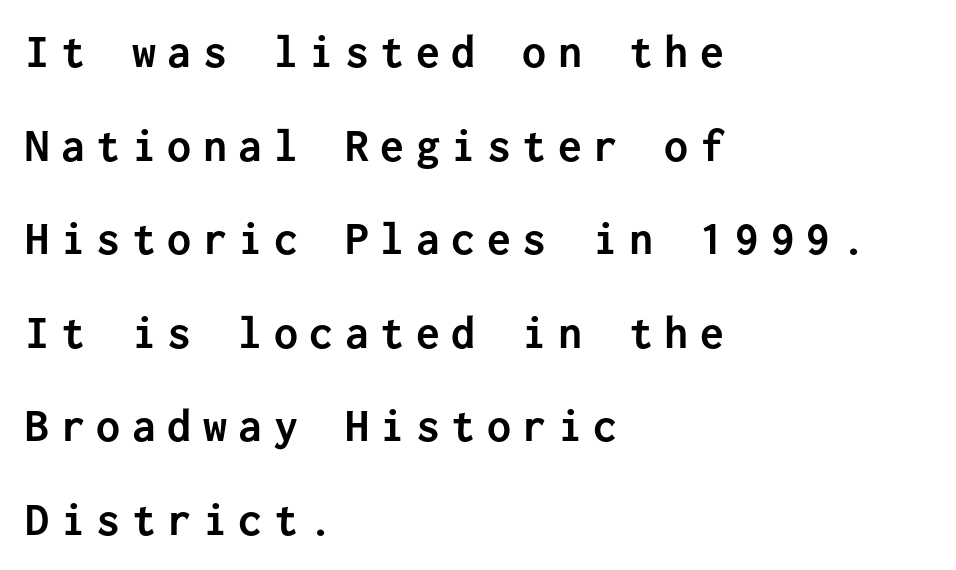
Q: Is the text bold? A: Yes.
Q: Is the text italic (slanted)? A: No, it is upright.
Q: Is the typeface a serif or a sans-serif typeface? A: Sans-serif.
Q: Is the text underlined? A: No.
Q: How is the paragraph aligned? A: Left-aligned.
Q: Is the spacing between letters normal or unusually wide? A: Unusually wide.
Q: Is the spacing between lines tight, normal or loose? A: Loose.
Q: Width (condensed, normal, or wide)? A: Normal.
Q: Stroke contrast? A: Low.
Q: x-height? A: Medium.
Q: Monospaced? A: Yes.
